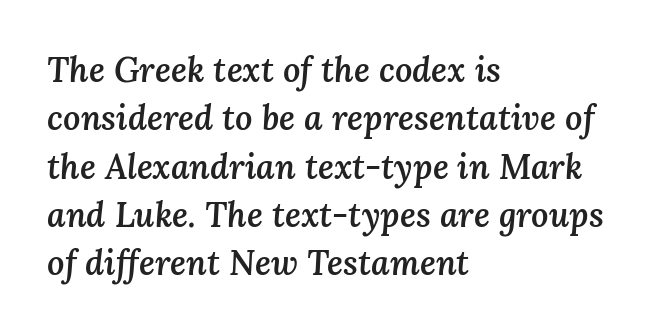
Type without underlining. You can tell it's italic because the verticals aren't actually vertical. Visually the block forms a straight wall on the left and a jagged coastline on the right. Think of a printed novel: that variable character pitch is what you see here. Is there much room between lines? A standard amount, neither cramped nor airy. Caption: semibold face, moderately heavy strokes.
